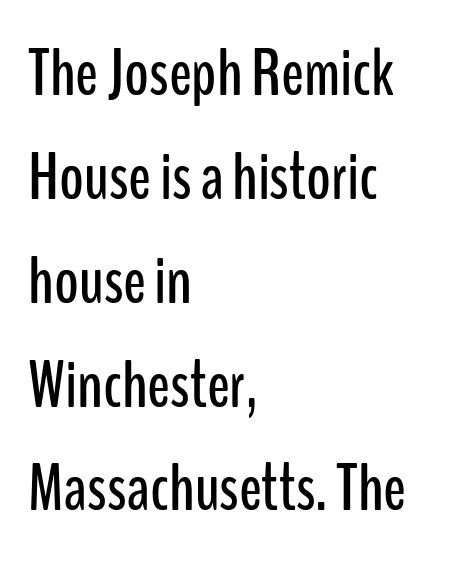
{"serif": "no", "italic": "no", "width": "condensed", "stroke_contrast": "low", "x_height": "medium", "monospaced": "no", "underline": "no", "align": "left", "line_spacing": "normal", "line_spacing_ratio": 1.55, "letter_spacing": "normal", "letter_spacing_em": 0.0, "glyph_px": 67}
